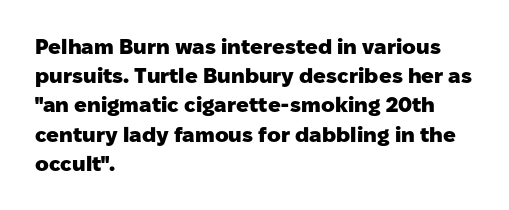
Q: Is the text bold? A: Yes.
Q: Is the text italic (slanted)? A: No, it is upright.
Q: Is the text underlined? A: No.
Q: How is the paragraph aligned? A: Left-aligned.
Q: Is the spacing between letters normal or unusually wide? A: Normal.
Q: Is the spacing between lines tight, normal or loose? A: Normal.
